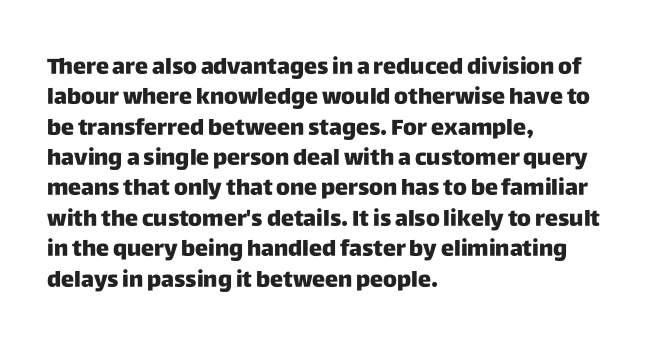
{"italic": "no", "bold": "yes", "underline": "no", "align": "left", "line_spacing": "normal", "line_spacing_ratio": 1.38, "letter_spacing": "normal", "letter_spacing_em": 0.0, "glyph_px": 22}
